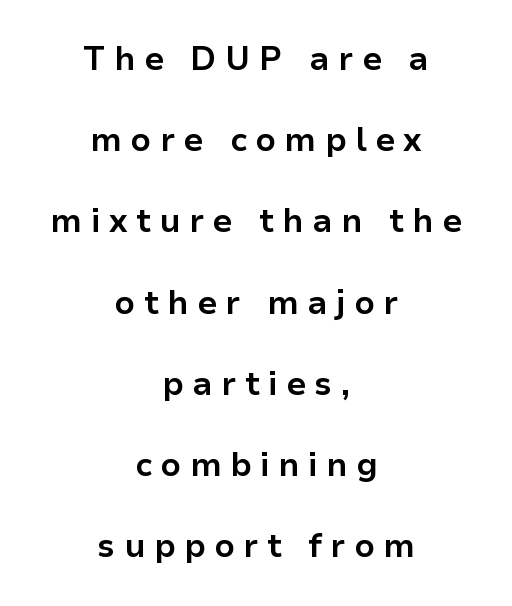
{"serif": "no", "italic": "no", "bold": "yes", "weight": "bold", "width": "normal", "stroke_contrast": "low", "x_height": "medium", "monospaced": "no", "underline": "no", "align": "center", "line_spacing": "loose", "line_spacing_ratio": 2.46, "letter_spacing": "wide", "letter_spacing_em": 0.26, "glyph_px": 33}
